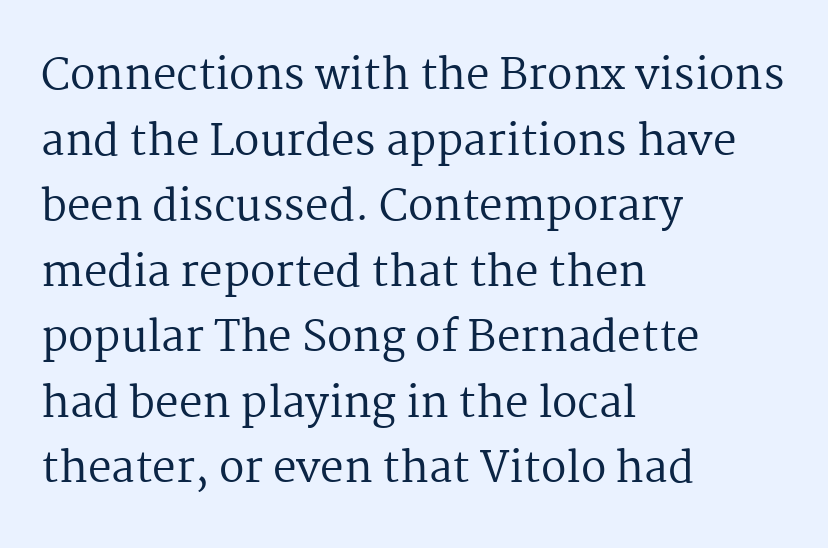
Q: Is the text bold? A: No.
Q: Is the text italic (slanted)? A: No, it is upright.
Q: Is the typeface a serif or a sans-serif typeface? A: Serif.
Q: Is the text underlined? A: No.
Q: How is the paragraph aligned? A: Left-aligned.
Q: Is the spacing between letters normal or unusually wide? A: Normal.
Q: Is the spacing between lines tight, normal or loose? A: Normal.
Q: Width (condensed, normal, or wide)? A: Normal.
Q: Stroke contrast? A: Medium.
Q: x-height? A: Medium.
Q: Monospaced? A: No.
